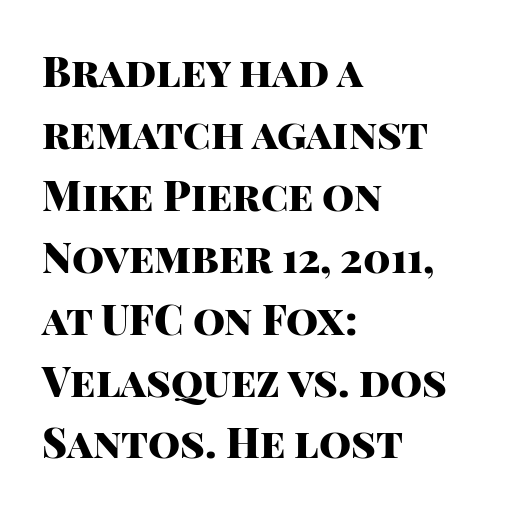
The image shows 41 px heavy sans-serif type, upright; set left-aligned, normal line spacing (1.51x), normal letter spacing, not underlined; high stroke contrast and a large x-height.
